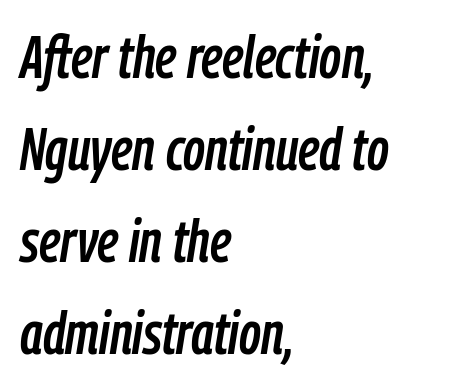
Q: Is the text italic (slanted)? A: Yes, it leans right by about 9 degrees.
Q: Is the text underlined? A: No.
Q: How is the paragraph aligned? A: Left-aligned.
Q: Is the spacing between letters normal or unusually wide? A: Normal.
Q: Is the spacing between lines tight, normal or loose? A: Normal.
Q: Width (condensed, normal, or wide)? A: Condensed.
Q: Stroke contrast? A: Low.
Q: x-height? A: Medium.
Q: Monospaced? A: No.
